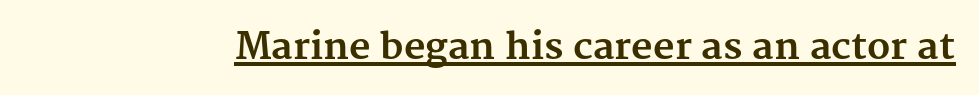
I'd call this a serif setting — the letters wear small feet. Notice how a bar underscores the lettering throughout. Tracking here is standard; glyphs follow each other at the usual distance. Looks like regular typesetting: each glyph gets only the width it needs.
